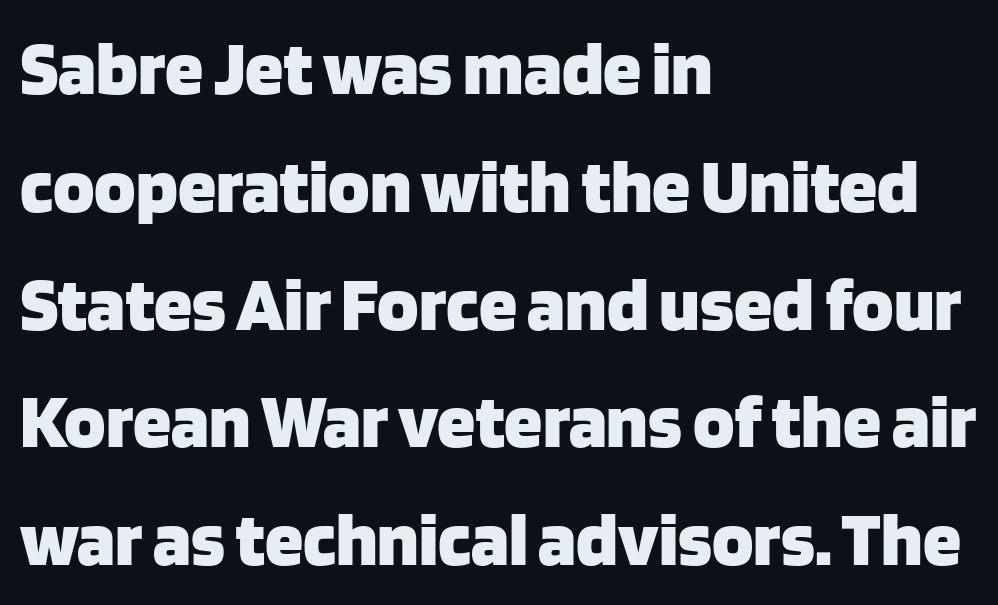
{"serif": "no", "italic": "no", "bold": "yes", "weight": "heavy", "width": "normal", "stroke_contrast": "low", "x_height": "large", "monospaced": "no", "underline": "no", "align": "left", "line_spacing": "normal", "line_spacing_ratio": 1.53, "letter_spacing": "normal", "letter_spacing_em": 0.0, "glyph_px": 77}
